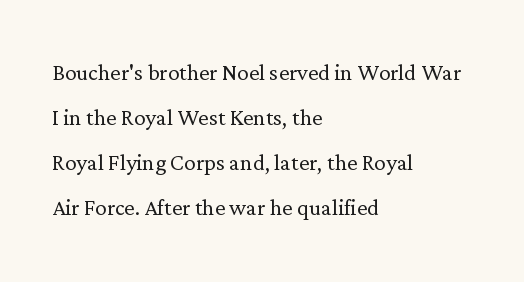
{"serif": "yes", "italic": "no", "bold": "no", "weight": "light", "width": "normal", "stroke_contrast": "low", "x_height": "medium", "monospaced": "no", "underline": "no", "align": "left", "line_spacing": "normal", "line_spacing_ratio": 1.55, "letter_spacing": "normal", "letter_spacing_em": 0.0, "glyph_px": 29}
